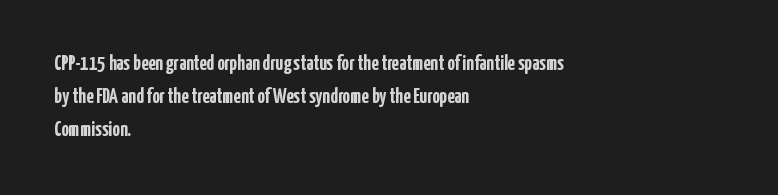
{"italic": "no", "bold": "yes", "underline": "no", "align": "left", "line_spacing": "normal", "line_spacing_ratio": 1.56, "letter_spacing": "normal", "letter_spacing_em": 0.0, "glyph_px": 21}
